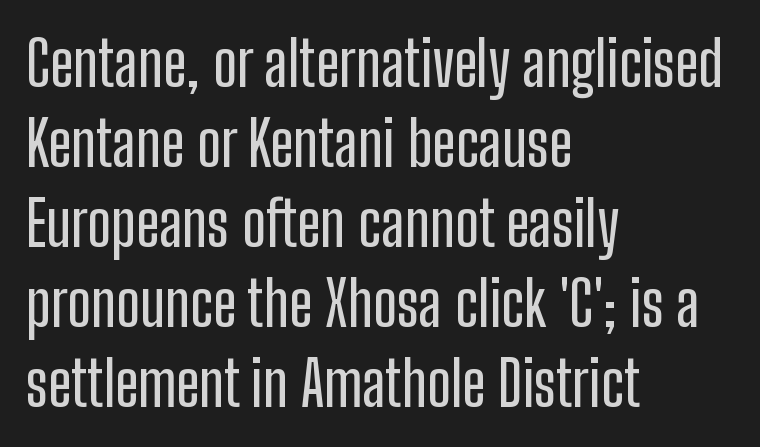
{"serif": "no", "italic": "no", "width": "condensed", "stroke_contrast": "low", "x_height": "medium", "monospaced": "no", "underline": "no", "align": "left", "line_spacing": "normal", "line_spacing_ratio": 1.29, "letter_spacing": "normal", "letter_spacing_em": 0.0, "glyph_px": 62}
